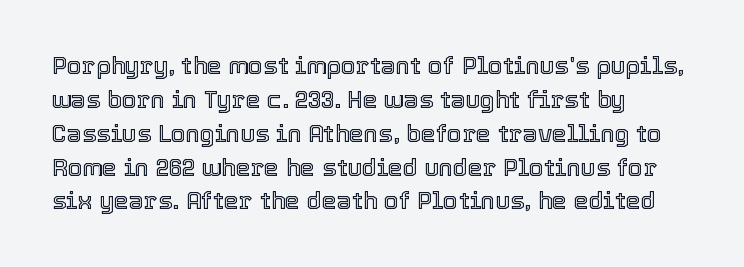
Here the glyphs are tracked normally, forming tight word shapes. A typesetter would call this leading conventional body-copy spacing. Descenders hang freely into open space. Typeset ragged right — the left edge is the straight one. Posture: upright roman.
